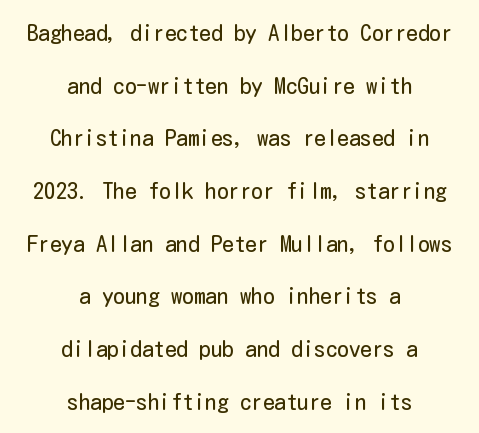
The image shows 23 px text type, upright; set centered, loose line spacing (2.29x), normal letter spacing, not underlined.
